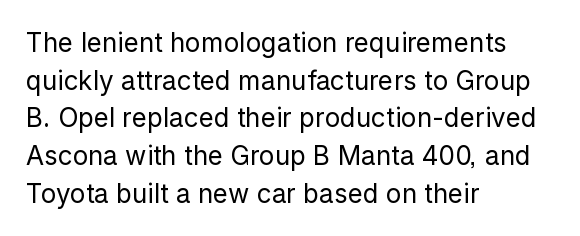
This sample is left-justified, so line endings fall wherever the words run out. Short note: letters normally spaced. These lines were composed using upright roman letters. Nothing heavy about these letters — not bold at all. The glyphs are unaccompanied by any horizontal stroke below them. Quick note: interline space is typical.
